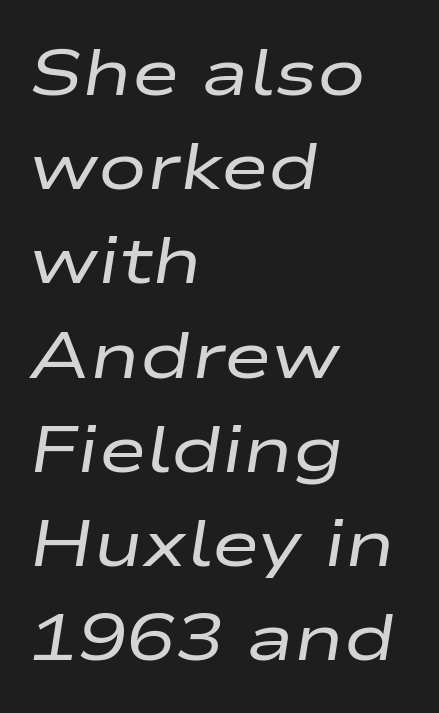
Q: Is the text bold? A: No.
Q: Is the text italic (slanted)? A: Yes, it leans right by about 9 degrees.
Q: Is the text underlined? A: No.
Q: How is the paragraph aligned? A: Left-aligned.
Q: Is the spacing between letters normal or unusually wide? A: Normal.
Q: Is the spacing between lines tight, normal or loose? A: Normal.
Q: Width (condensed, normal, or wide)? A: Wide.
Q: Stroke contrast? A: Low.
Q: x-height? A: Medium.
Q: Monospaced? A: No.
